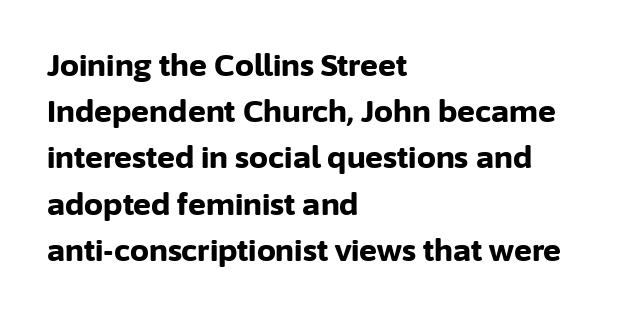
{"serif": "no", "italic": "no", "bold": "yes", "weight": "bold", "width": "normal", "stroke_contrast": "low", "x_height": "medium", "monospaced": "no", "underline": "no", "align": "left", "line_spacing": "normal", "line_spacing_ratio": 1.54, "letter_spacing": "normal", "letter_spacing_em": 0.0, "glyph_px": 30}
